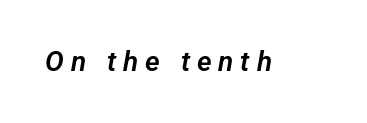
Q: Is the typeface a serif or a sans-serif typeface? A: Sans-serif.
Q: Is the text underlined? A: No.
Q: Is the spacing between letters normal or unusually wide? A: Unusually wide.
Q: Width (condensed, normal, or wide)? A: Normal.
Q: Stroke contrast? A: Low.
Q: x-height? A: Medium.
Q: Monospaced? A: No.
